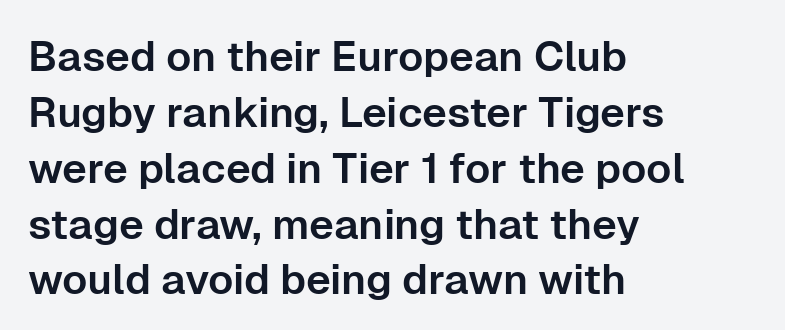
The image shows 42 px sans-serif type, upright; set left-aligned, normal line spacing (1.33x), normal letter spacing, not underlined; low stroke contrast and a medium x-height.
